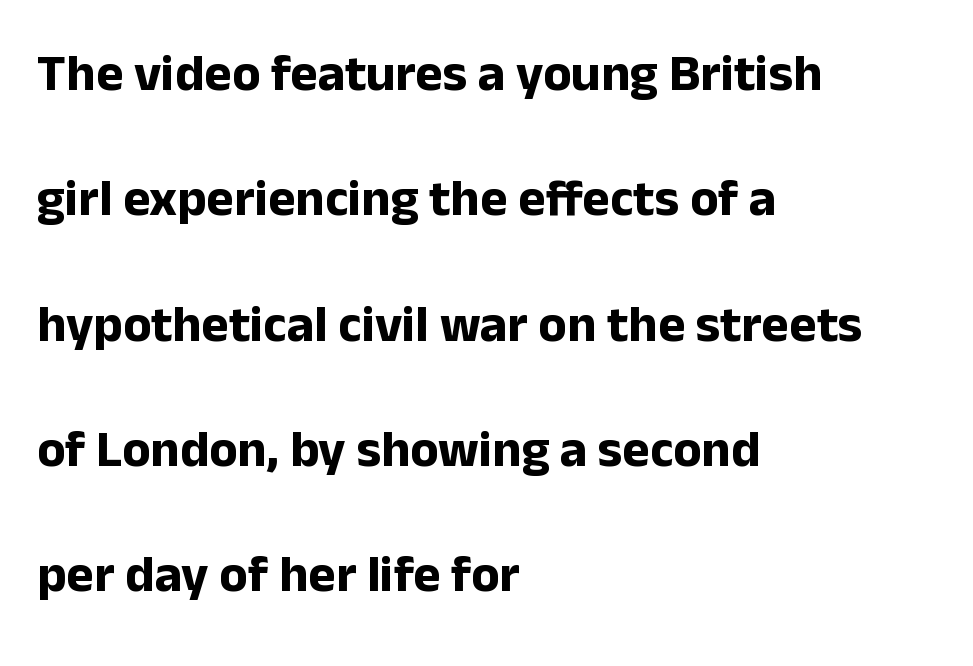
{"serif": "no", "italic": "no", "bold": "yes", "weight": "bold", "width": "normal", "stroke_contrast": "low", "x_height": "medium", "monospaced": "no", "underline": "no", "align": "left", "line_spacing": "loose", "line_spacing_ratio": 2.41, "letter_spacing": "normal", "letter_spacing_em": 0.0, "glyph_px": 52}
